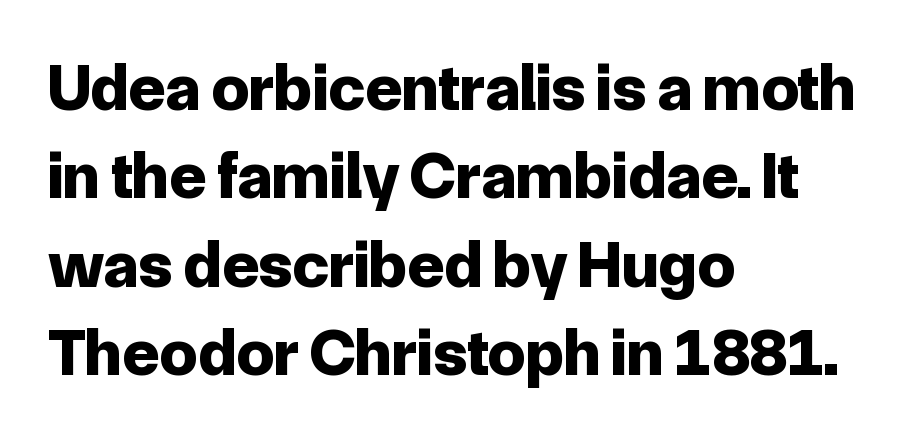
{"serif": "no", "italic": "no", "bold": "yes", "weight": "bold", "width": "normal", "stroke_contrast": "low", "x_height": "medium", "monospaced": "no", "underline": "no", "align": "left", "line_spacing": "normal", "line_spacing_ratio": 1.32, "letter_spacing": "normal", "letter_spacing_em": 0.0, "glyph_px": 67}
